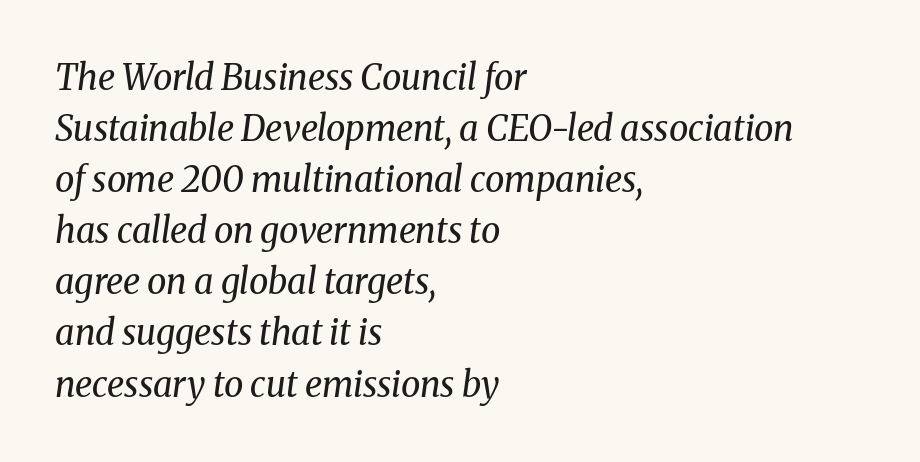
Q: Is the text bold? A: No.
Q: Is the text italic (slanted)? A: Yes, it leans right by about 8 degrees.
Q: Is the typeface a serif or a sans-serif typeface? A: Serif.
Q: Is the text underlined? A: No.
Q: How is the paragraph aligned? A: Left-aligned.
Q: Is the spacing between letters normal or unusually wide? A: Normal.
Q: Is the spacing between lines tight, normal or loose? A: Normal.
Q: Width (condensed, normal, or wide)? A: Normal.
Q: Stroke contrast? A: Medium.
Q: x-height? A: Medium.
Q: Monospaced? A: No.
